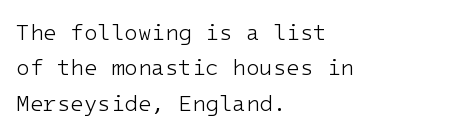
{"italic": "no", "bold": "no", "underline": "no", "align": "left", "line_spacing": "normal", "line_spacing_ratio": 1.61, "letter_spacing": "normal", "letter_spacing_em": 0.0, "glyph_px": 22}
